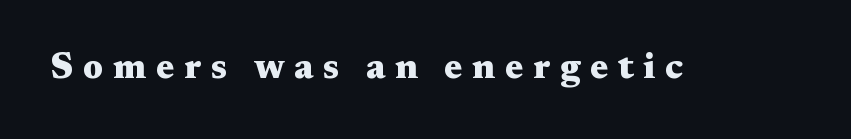
The gap between lines stays unmarked. Here the designer chose a conventional face with non-uniform glyph widths. You could only call the tracking loose — the letters float apart. Type style note: has serifs. The rendering uses a bold face; every stroke is thick and dark.
